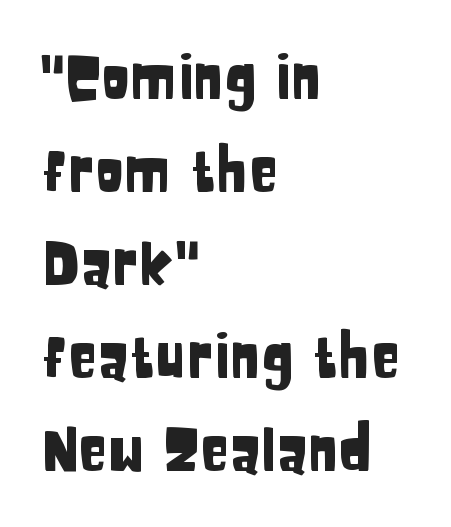
{"serif": "no", "italic": "no", "width": "condensed", "stroke_contrast": "low", "x_height": "large", "monospaced": "no", "underline": "no", "align": "left", "line_spacing": "normal", "line_spacing_ratio": 1.55, "letter_spacing": "normal", "letter_spacing_em": 0.0, "glyph_px": 60}
